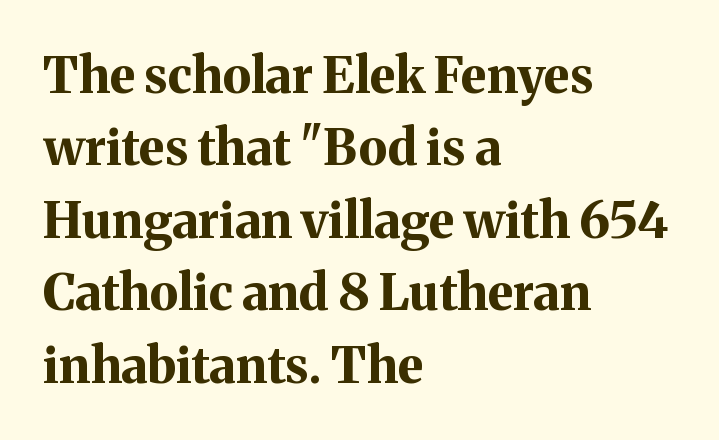
Q: Is the text bold? A: Yes.
Q: Is the text italic (slanted)? A: No, it is upright.
Q: Is the typeface a serif or a sans-serif typeface? A: Serif.
Q: Is the text underlined? A: No.
Q: How is the paragraph aligned? A: Left-aligned.
Q: Is the spacing between letters normal or unusually wide? A: Normal.
Q: Is the spacing between lines tight, normal or loose? A: Normal.
Q: Width (condensed, normal, or wide)? A: Normal.
Q: Stroke contrast? A: Medium.
Q: x-height? A: Medium.
Q: Monospaced? A: No.
